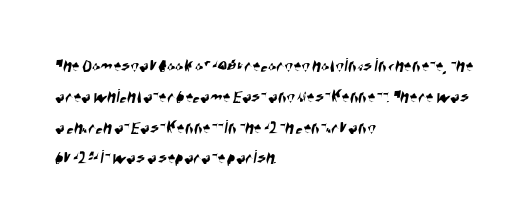
The image shows 20 px text type; set left-aligned, normal line spacing (1.54x), normal letter spacing, not underlined.
